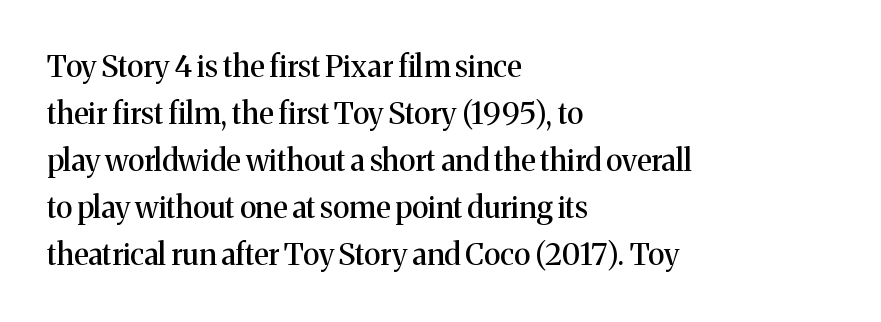
Q: Is the text italic (slanted)? A: No, it is upright.
Q: Is the typeface a serif or a sans-serif typeface? A: Serif.
Q: Is the text underlined? A: No.
Q: How is the paragraph aligned? A: Left-aligned.
Q: Is the spacing between letters normal or unusually wide? A: Normal.
Q: Is the spacing between lines tight, normal or loose? A: Normal.
Q: Width (condensed, normal, or wide)? A: Normal.
Q: Stroke contrast? A: Medium.
Q: x-height? A: Medium.
Q: Monospaced? A: No.
